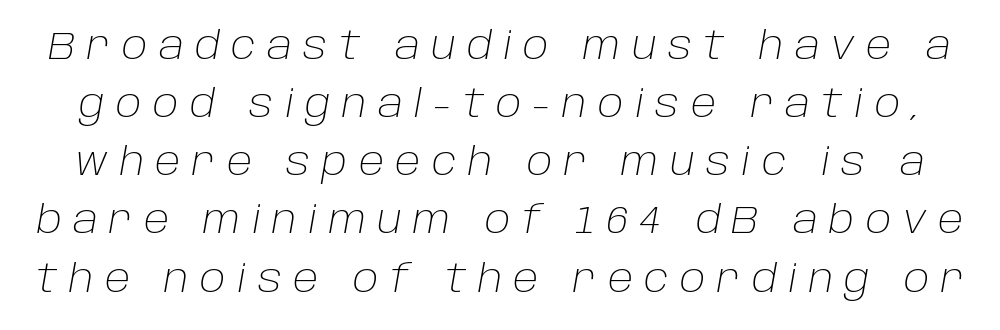
The image shows 38 px light type, italic (leaning right); set normal line spacing (1.53x), unusually wide letter spacing (+0.3 em), not underlined; low stroke contrast and a large x-height.
